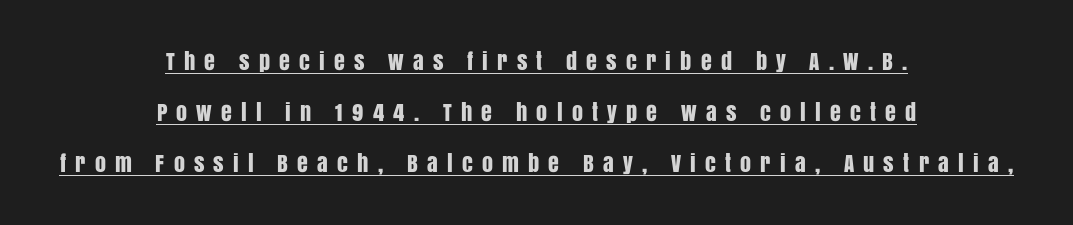
The image shows 22 px text type, upright; set centered, loose line spacing (2.32x), unusually wide letter spacing (+0.42 em), underlined.
